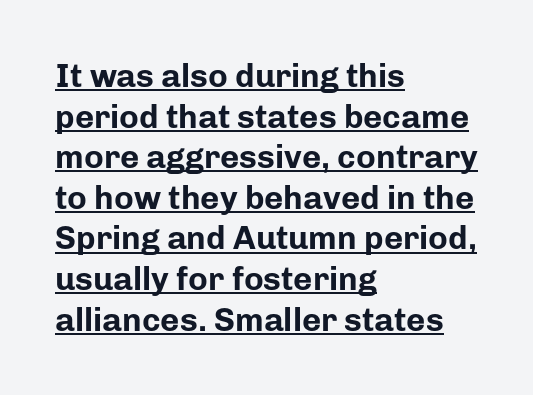
Q: Is the text bold? A: Yes.
Q: Is the text italic (slanted)? A: No, it is upright.
Q: Is the typeface a serif or a sans-serif typeface? A: Sans-serif.
Q: Is the text underlined? A: Yes.
Q: How is the paragraph aligned? A: Left-aligned.
Q: Is the spacing between letters normal or unusually wide? A: Normal.
Q: Width (condensed, normal, or wide)? A: Normal.
Q: Stroke contrast? A: Low.
Q: x-height? A: Medium.
Q: Monospaced? A: No.
